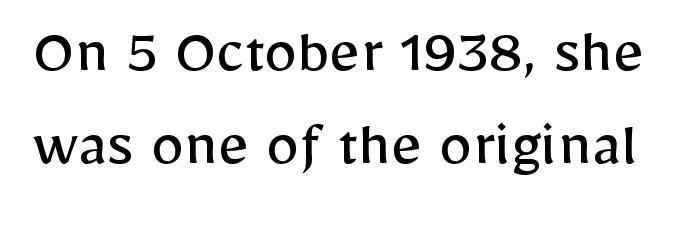
The image shows 67 px regular-weight sans-serif type, upright; set normal line spacing (1.39x), normal letter spacing, not underlined; low stroke contrast and a medium x-height.
